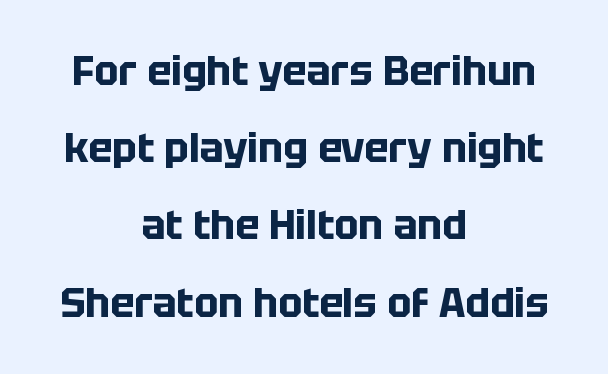
The image shows 40 px bold sans-serif type, upright; set centered, loose line spacing (1.93x), normal letter spacing, not underlined; low stroke contrast and a large x-height.
